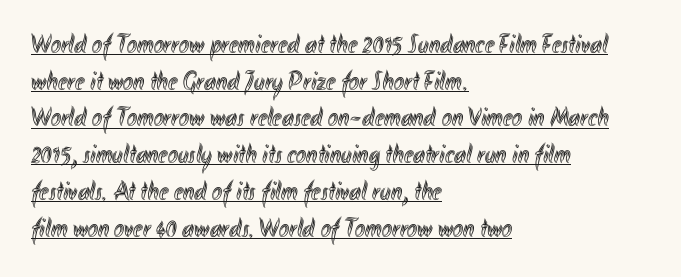
Q: Is the text italic (slanted)? A: Yes.
Q: Is the text underlined? A: Yes.
Q: How is the paragraph aligned? A: Left-aligned.
Q: Is the spacing between letters normal or unusually wide? A: Normal.
Q: Is the spacing between lines tight, normal or loose? A: Normal.
